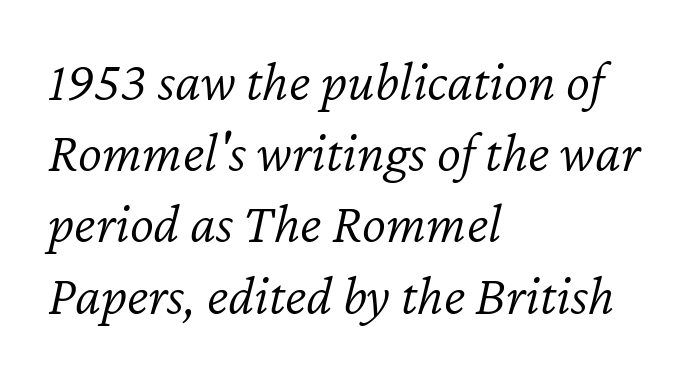
The image shows 57 px light type, italic (leaning right); set left-aligned, normal line spacing (1.25x), normal letter spacing, not underlined; low stroke contrast and a medium x-height.
